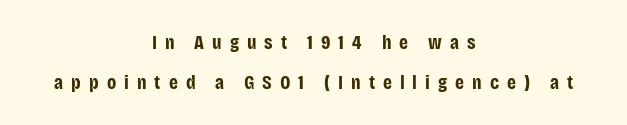
Which margin do the lines hug? Neither — every line sits in the middle. In terms of letterspacing, this is a distinctly airy, spread setting. No italicization has been applied; the sample stays upright. The words here are not underlined. Every letter is thick-stroked: bold, no question.
